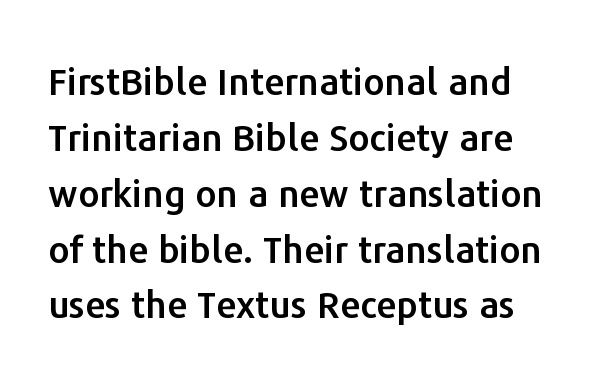
{"serif": "no", "italic": "no", "width": "normal", "stroke_contrast": "low", "x_height": "medium", "monospaced": "no", "underline": "no", "line_spacing": "normal", "line_spacing_ratio": 1.51, "letter_spacing": "normal", "letter_spacing_em": 0.0, "glyph_px": 37}
